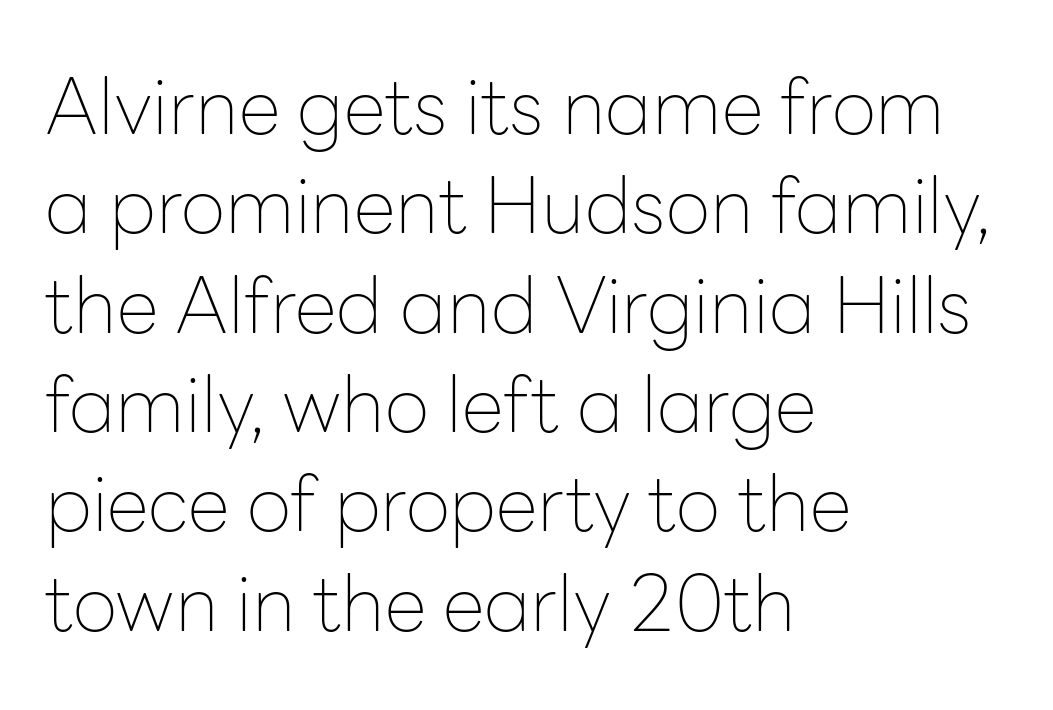
The image shows 77 px thin sans-serif type, upright; set left-aligned, normal line spacing (1.29x), normal letter spacing, not underlined; low stroke contrast and a medium x-height.
